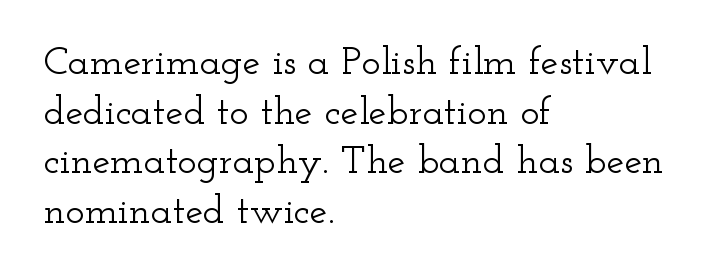
These lines stack with their left ends in a neat column. Varying glyph widths throughout — classic text-font behaviour. Nobody touched the tracking dial on this one. The specimen reads as upright at a glance. You can tell from the footed stems that serif type was used. Check under the words: just untouched page.
